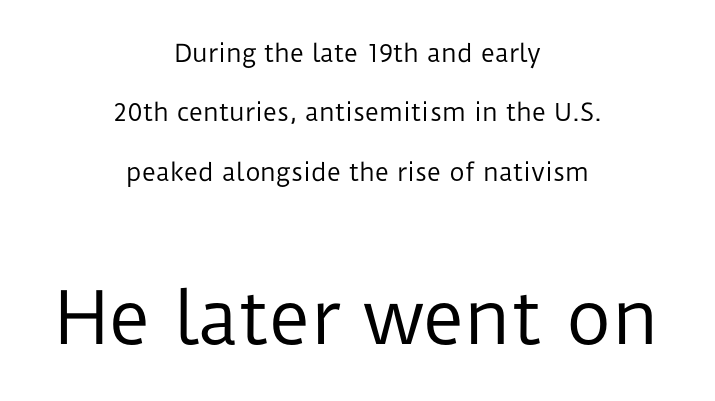
Q: Is the text bold? A: No.
Q: Is the text italic (slanted)? A: No, it is upright.
Q: Is the typeface a serif or a sans-serif typeface? A: Sans-serif.
Q: Is the text underlined? A: No.
Q: How is the paragraph aligned? A: Centered.
Q: Is the spacing between letters normal or unusually wide? A: Normal.
Q: Is the spacing between lines tight, normal or loose? A: Loose.
Q: Which block of text is set in a larger size, the first (top) or the second (bottom)? A: The second (bottom) one.
Q: Width (condensed, normal, or wide)? A: Normal.
Q: Stroke contrast? A: Low.
Q: x-height? A: Medium.
Q: Monospaced? A: No.
